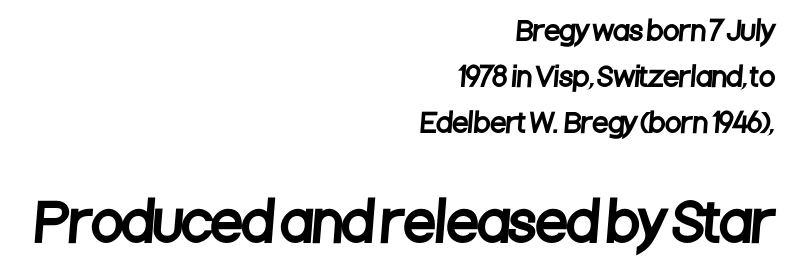
The image shows 52 px condensed sans-serif type; set right-aligned, line spacing 1.77x, normal letter spacing, not underlined; the second (bottom) block is 2.0x larger; low stroke contrast and a large x-height.
